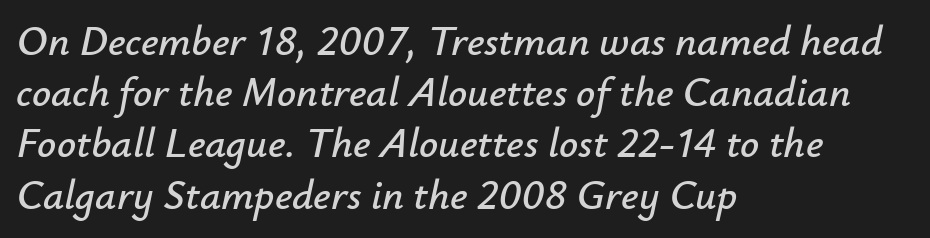
Think of a printed novel: that variable character pitch is what you see here. One-word summary of the alignment: left. Spacing between characters is what you'd get straight out of the box. Underlining? Definitely not there. Emphasis-style slanted type is in use.
